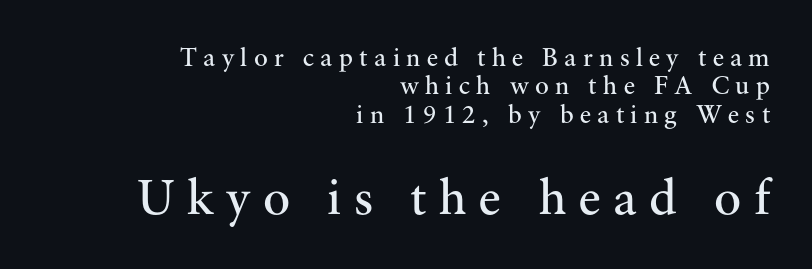
{"serif": "yes", "italic": "no", "bold": "no", "weight": "regular", "width": "normal", "stroke_contrast": "medium", "x_height": "small", "monospaced": "no", "underline": "no", "align": "right", "line_spacing": "tight", "line_spacing_ratio": 1.09, "letter_spacing": "wide", "letter_spacing_em": 0.24, "larger_block": "second", "size_ratio": 1.96, "glyph_px": 51}
